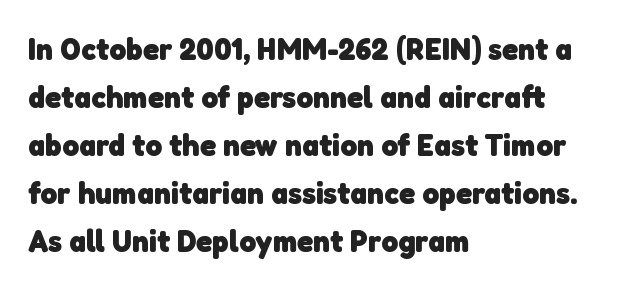
{"serif": "no", "bold": "yes", "weight": "heavy", "width": "normal", "stroke_contrast": "low", "x_height": "medium", "monospaced": "no", "underline": "no", "align": "left", "line_spacing": "normal", "line_spacing_ratio": 1.5, "letter_spacing": "normal", "letter_spacing_em": 0.0, "glyph_px": 32}
